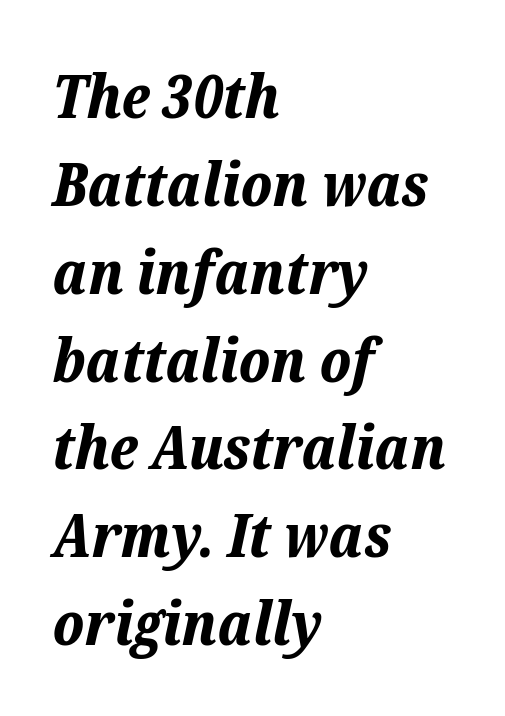
Q: Is the text bold? A: Yes.
Q: Is the text italic (slanted)? A: Yes, it leans right by about 12 degrees.
Q: Is the text underlined? A: No.
Q: How is the paragraph aligned? A: Left-aligned.
Q: Is the spacing between letters normal or unusually wide? A: Normal.
Q: Is the spacing between lines tight, normal or loose? A: Normal.
Q: Width (condensed, normal, or wide)? A: Normal.
Q: Stroke contrast? A: Low.
Q: x-height? A: Medium.
Q: Monospaced? A: No.
